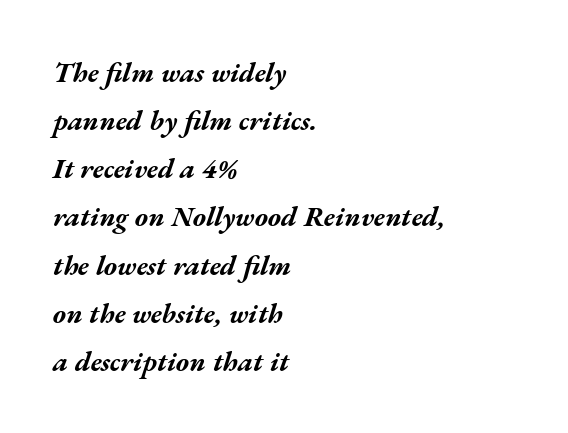
Look at the tracking — it's just the regular setting, nothing added. The letters advance in unequal steps, a hallmark of proportional type. Layout note: lines flush left. Check the space under the baseline: it is left empty. Weight check: bold — yes, fully.
